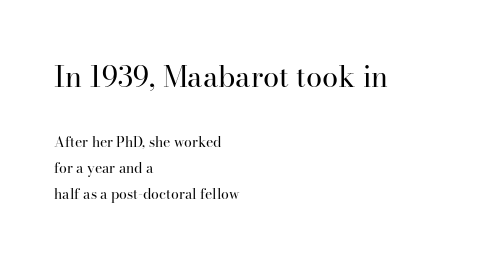
Q: Is the text bold? A: No.
Q: Is the text italic (slanted)? A: No, it is upright.
Q: Is the typeface a serif or a sans-serif typeface? A: Serif.
Q: Is the text underlined? A: No.
Q: How is the paragraph aligned? A: Left-aligned.
Q: Is the spacing between letters normal or unusually wide? A: Normal.
Q: Which block of text is set in a larger size, the first (top) or the second (bottom)? A: The first (top) one.
Q: Width (condensed, normal, or wide)? A: Normal.
Q: Stroke contrast? A: High.
Q: x-height? A: Small.
Q: Monospaced? A: No.
